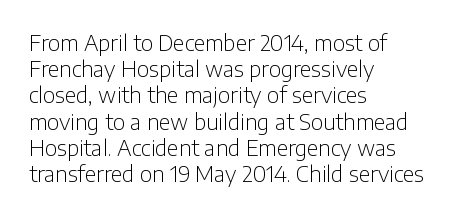
{"italic": "no", "bold": "no", "underline": "no", "align": "left", "line_spacing": "normal", "line_spacing_ratio": 1.25, "letter_spacing": "normal", "letter_spacing_em": 0.0, "glyph_px": 21}
